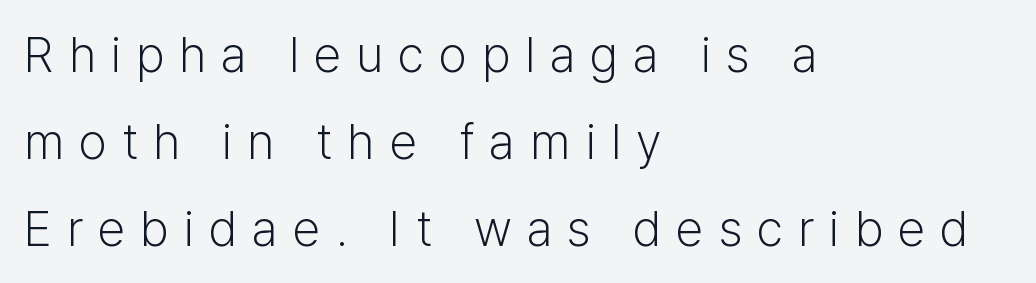
{"serif": "no", "italic": "no", "bold": "no", "weight": "light", "width": "normal", "stroke_contrast": "low", "x_height": "medium", "monospaced": "no", "underline": "no", "align": "left", "line_spacing_ratio": 1.74, "letter_spacing": "wide", "letter_spacing_em": 0.3, "glyph_px": 50}
